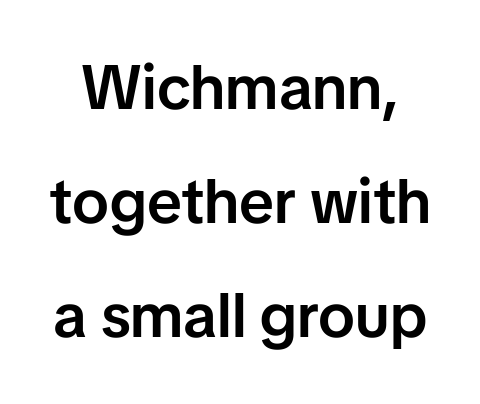
Q: Is the text bold? A: Semi-bold.
Q: Is the text italic (slanted)? A: No, it is upright.
Q: Is the typeface a serif or a sans-serif typeface? A: Sans-serif.
Q: Is the text underlined? A: No.
Q: Is the spacing between letters normal or unusually wide? A: Normal.
Q: Width (condensed, normal, or wide)? A: Normal.
Q: Stroke contrast? A: Low.
Q: x-height? A: Medium.
Q: Monospaced? A: No.
